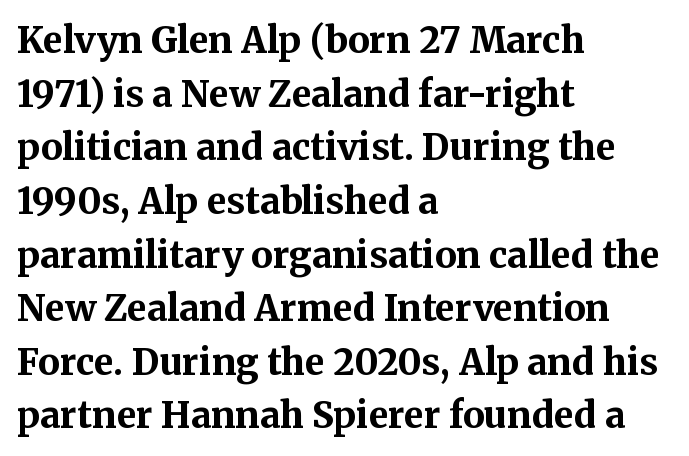
The image shows 36 px bold serif type, upright; set left-aligned, normal line spacing (1.49x), normal letter spacing, not underlined; medium stroke contrast and a medium x-height.
